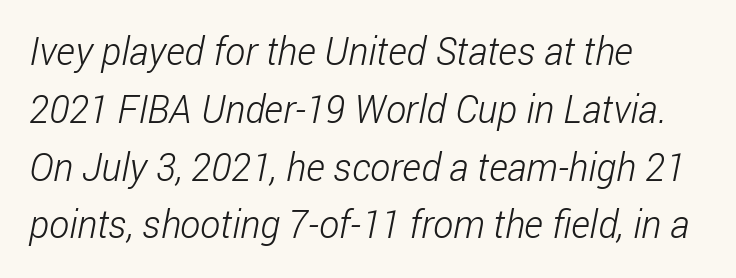
{"serif": "no", "bold": "no", "weight": "light", "width": "condensed", "stroke_contrast": "low", "x_height": "medium", "monospaced": "no", "underline": "no", "align": "left", "line_spacing": "normal", "line_spacing_ratio": 1.52, "letter_spacing": "normal", "letter_spacing_em": 0.0, "glyph_px": 38}
